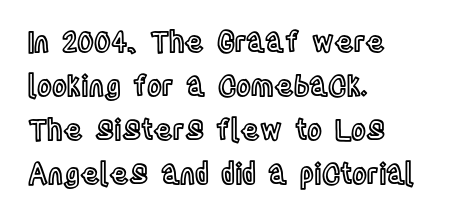
Inter-character spacing is left at the font's built-in metrics. Check under the words: just untouched page. The lines in this sample share a left origin and differ only in where they stop. Tall strokes in this sample are plumb rather than angled.
